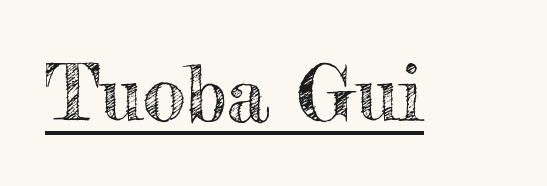
Q: Is the text italic (slanted)? A: No, it is upright.
Q: Is the text underlined? A: Yes.
Q: Is the spacing between letters normal or unusually wide? A: Normal.
Q: Width (condensed, normal, or wide)? A: Normal.
Q: x-height? A: Small.
Q: Monospaced? A: No.
